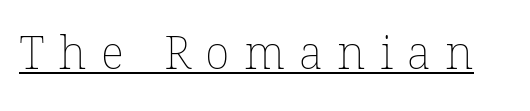
The image shows 46 px thin type; set unusually wide letter spacing (+0.31 em), underlined; low stroke contrast and a medium x-height.
